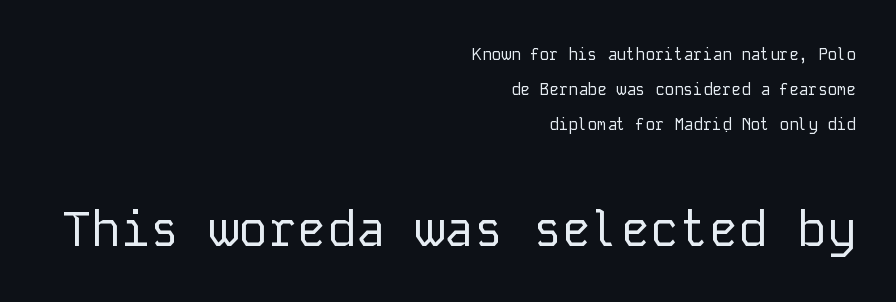
Q: Is the text bold? A: No.
Q: Is the text italic (slanted)? A: No, it is upright.
Q: Is the typeface a serif or a sans-serif typeface? A: Sans-serif.
Q: Is the text underlined? A: No.
Q: How is the paragraph aligned? A: Right-aligned.
Q: Is the spacing between letters normal or unusually wide? A: Normal.
Q: Is the spacing between lines tight, normal or loose? A: Loose.
Q: Which block of text is set in a larger size, the first (top) or the second (bottom)? A: The second (bottom) one.
Q: Width (condensed, normal, or wide)? A: Normal.
Q: Stroke contrast? A: Low.
Q: x-height? A: Medium.
Q: Monospaced? A: Yes.
